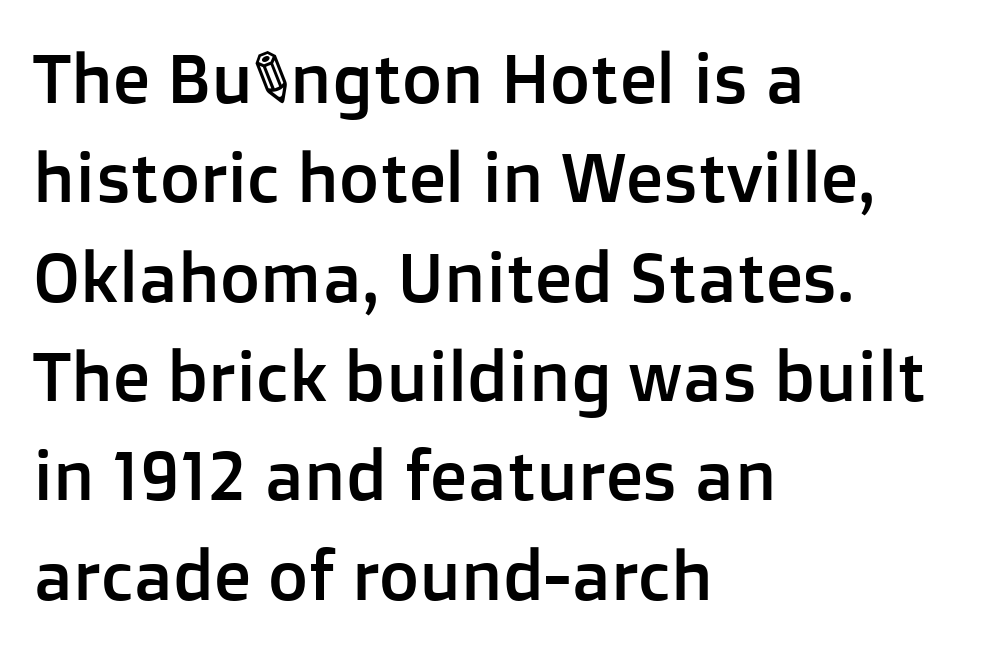
{"serif": "no", "italic": "no", "width": "normal", "stroke_contrast": "low", "x_height": "medium", "monospaced": "no", "underline": "no", "align": "left", "line_spacing": "normal", "line_spacing_ratio": 1.44, "letter_spacing": "normal", "letter_spacing_em": 0.0, "glyph_px": 69}
